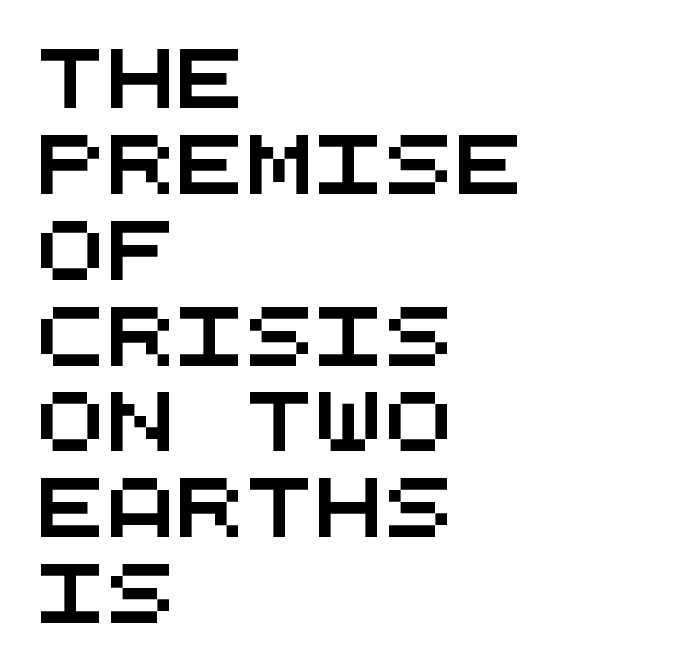
{"serif": "no", "width": "wide", "stroke_contrast": "medium", "x_height": "large", "monospaced": "yes", "underline": "no", "align": "left", "line_spacing": "normal", "line_spacing_ratio": 1.48, "letter_spacing": "normal", "letter_spacing_em": 0.0, "glyph_px": 58}
